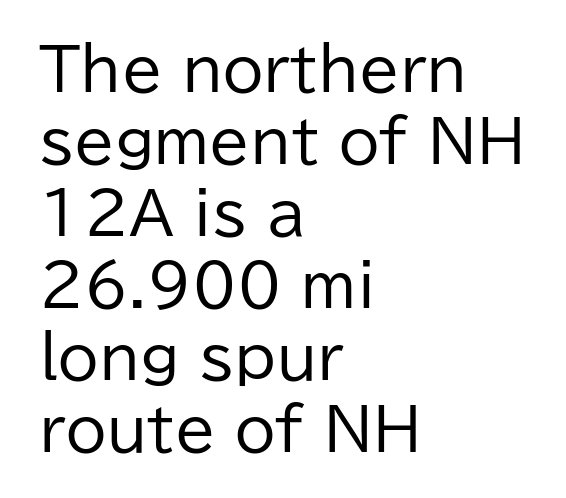
{"serif": "no", "italic": "no", "bold": "no", "weight": "regular", "width": "normal", "stroke_contrast": "low", "x_height": "medium", "monospaced": "no", "underline": "no", "align": "left", "line_spacing_ratio": 1.22, "letter_spacing": "normal", "letter_spacing_em": 0.0, "glyph_px": 59}
